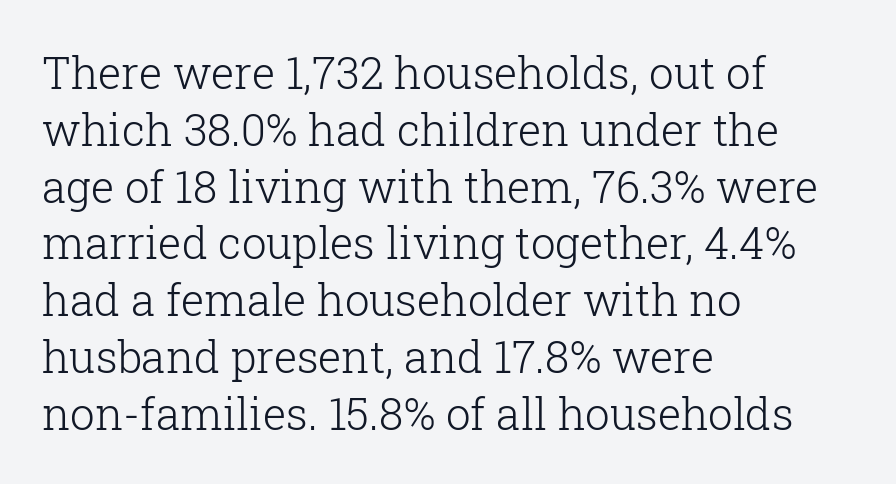
{"serif": "yes", "italic": "no", "bold": "no", "weight": "light", "width": "normal", "stroke_contrast": "low", "x_height": "medium", "monospaced": "no", "underline": "no", "align": "left", "line_spacing": "normal", "line_spacing_ratio": 1.29, "letter_spacing": "normal", "letter_spacing_em": 0.0, "glyph_px": 44}
